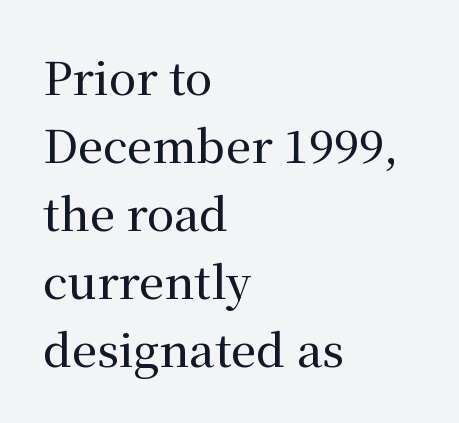
Q: Is the text italic (slanted)? A: No, it is upright.
Q: Is the typeface a serif or a sans-serif typeface? A: Serif.
Q: Is the text underlined? A: No.
Q: How is the paragraph aligned? A: Left-aligned.
Q: Is the spacing between letters normal or unusually wide? A: Normal.
Q: Is the spacing between lines tight, normal or loose? A: Normal.
Q: Width (condensed, normal, or wide)? A: Normal.
Q: Stroke contrast? A: Medium.
Q: x-height? A: Medium.
Q: Monospaced? A: No.
